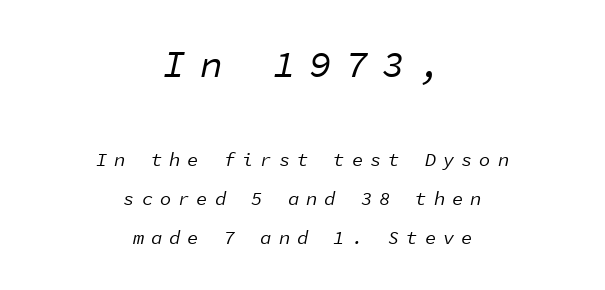
The image shows 38 px regular-weight type, italic (leaning right), monospaced; set centered, loose line spacing (2.05x), unusually wide letter spacing (+0.36 em), not underlined; the first (top) block is 2.0x larger; low stroke contrast and a medium x-height.
